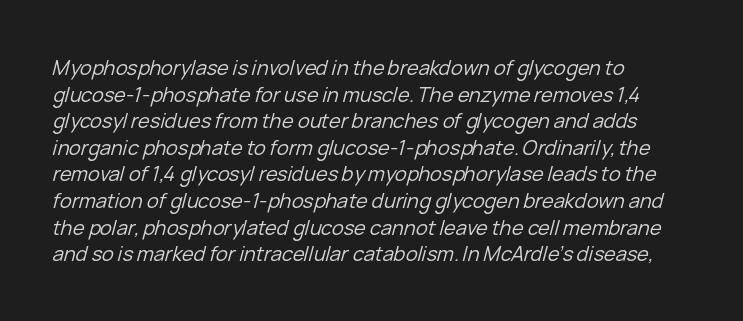
{"italic": "yes", "lean": "right", "slant_degrees": 15, "bold": "no", "underline": "no", "align": "left", "line_spacing": "normal", "line_spacing_ratio": 1.33, "letter_spacing": "normal", "letter_spacing_em": 0.0, "glyph_px": 20}
